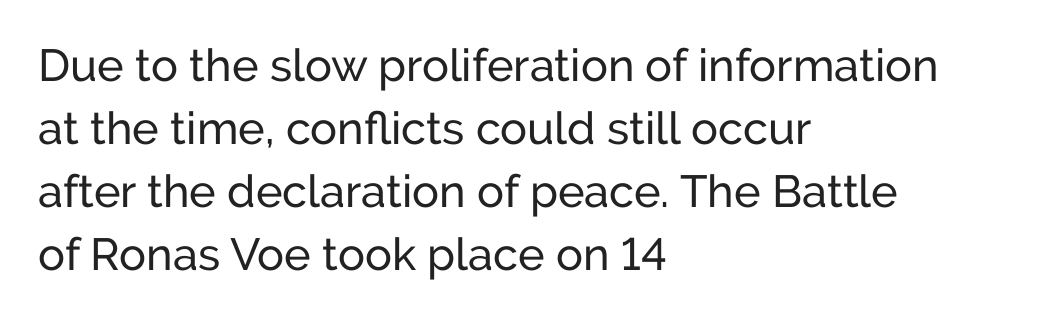
{"serif": "no", "italic": "no", "width": "normal", "stroke_contrast": "low", "x_height": "medium", "monospaced": "no", "underline": "no", "align": "left", "line_spacing": "normal", "line_spacing_ratio": 1.4, "letter_spacing": "normal", "letter_spacing_em": 0.0, "glyph_px": 45}
